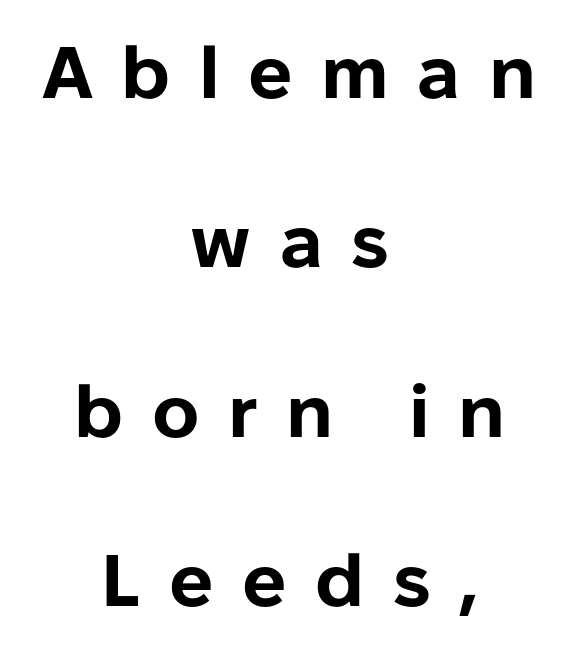
Q: Is the text bold? A: Yes.
Q: Is the text italic (slanted)? A: No, it is upright.
Q: Is the typeface a serif or a sans-serif typeface? A: Sans-serif.
Q: Is the text underlined? A: No.
Q: How is the paragraph aligned? A: Centered.
Q: Is the spacing between letters normal or unusually wide? A: Unusually wide.
Q: Is the spacing between lines tight, normal or loose? A: Loose.
Q: Width (condensed, normal, or wide)? A: Normal.
Q: Stroke contrast? A: Low.
Q: x-height? A: Medium.
Q: Monospaced? A: No.
